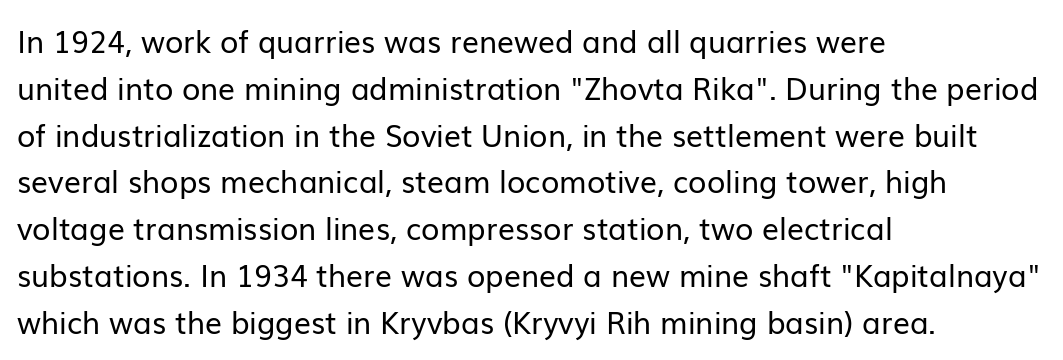
The image shows 30 px regular-weight sans-serif type, upright; set left-aligned, normal line spacing (1.56x), normal letter spacing, not underlined; low stroke contrast and a medium x-height.
